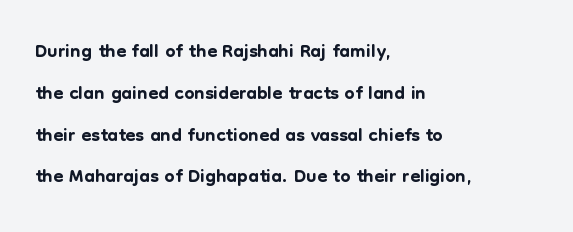
Q: Is the text italic (slanted)? A: No, it is upright.
Q: Is the typeface a serif or a sans-serif typeface? A: Sans-serif.
Q: Is the text underlined? A: No.
Q: How is the paragraph aligned? A: Left-aligned.
Q: Is the spacing between letters normal or unusually wide? A: Normal.
Q: Is the spacing between lines tight, normal or loose? A: Normal.
Q: Width (condensed, normal, or wide)? A: Normal.
Q: Stroke contrast? A: Low.
Q: x-height? A: Medium.
Q: Monospaced? A: No.
